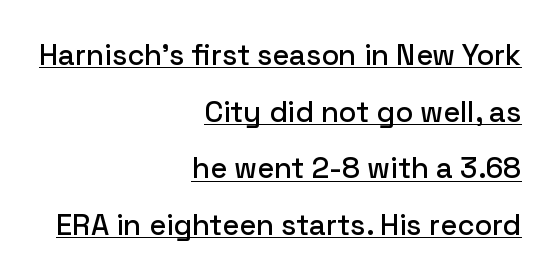
The image shows 29 px sans-serif type, upright; set right-aligned, loose line spacing (1.95x), normal letter spacing, underlined; low stroke contrast and a medium x-height.
